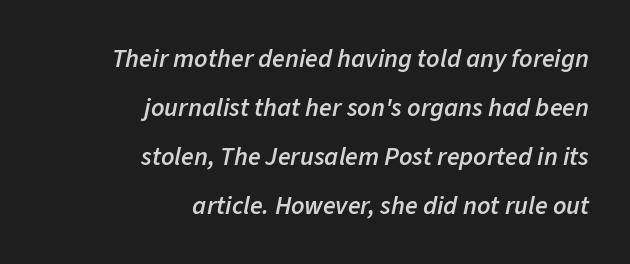
The image shows 26 px text type, italic (leaning right); set right-aligned, line spacing 1.88x, normal letter spacing, not underlined.
